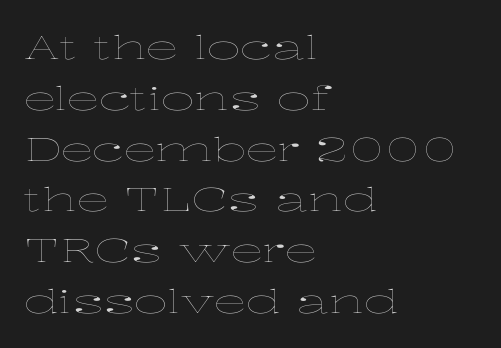
Spacing verdict: proportional, widths tailored to each character. This sample uses an upright cut, with every glyph sitting square on the baseline. No extra ink here — the face is not bold. Inter-character spacing is left at the font's built-in metrics. This block has exactly the height ordinary leading produces. Line starts are locked; line ends wander.
